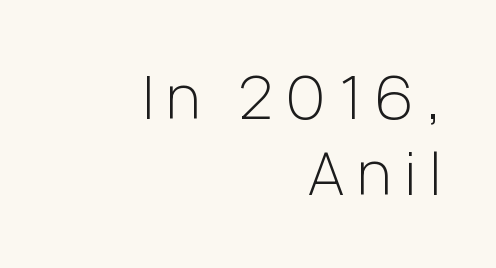
Underline: absent. Style check: upright. Here the designer chose a conventional face with non-uniform glyph widths. All the whitespace from short lines collects on the left.
